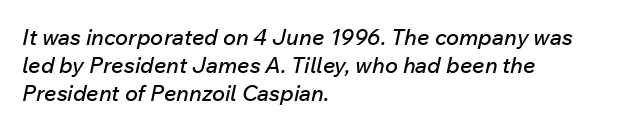
Q: Is the text italic (slanted)? A: Yes, it leans right by about 12 degrees.
Q: Is the text underlined? A: No.
Q: How is the paragraph aligned? A: Left-aligned.
Q: Is the spacing between letters normal or unusually wide? A: Normal.
Q: Is the spacing between lines tight, normal or loose? A: Normal.
